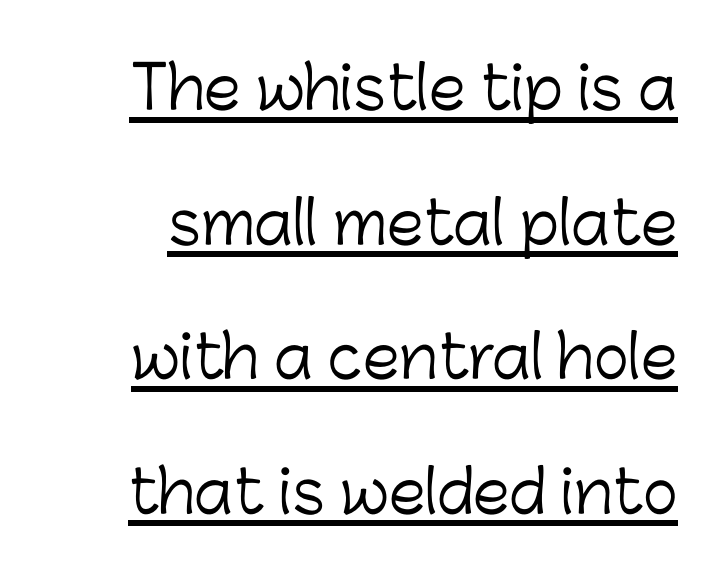
{"serif": "no", "italic": "no", "bold": "no", "weight": "light", "width": "normal", "stroke_contrast": "low", "x_height": "medium", "monospaced": "no", "underline": "yes", "line_spacing": "loose", "line_spacing_ratio": 2.28, "letter_spacing": "normal", "letter_spacing_em": 0.0, "glyph_px": 59}
